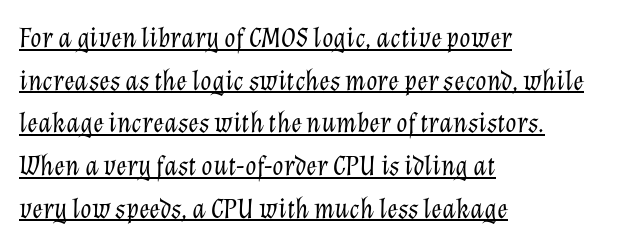
{"italic": "yes", "lean": "right", "slant_degrees": 12, "bold": "no", "weight": "light", "width": "normal", "stroke_contrast": "low", "x_height": "medium", "monospaced": "no", "underline": "yes", "align": "left", "line_spacing": "normal", "line_spacing_ratio": 1.47, "letter_spacing": "normal", "letter_spacing_em": 0.0, "glyph_px": 29}
